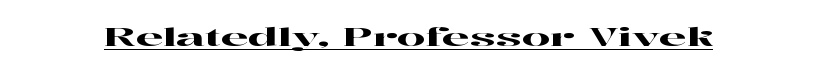
{"italic": "no", "underline": "yes", "letter_spacing": "normal", "letter_spacing_em": 0.0, "glyph_px": 25}
